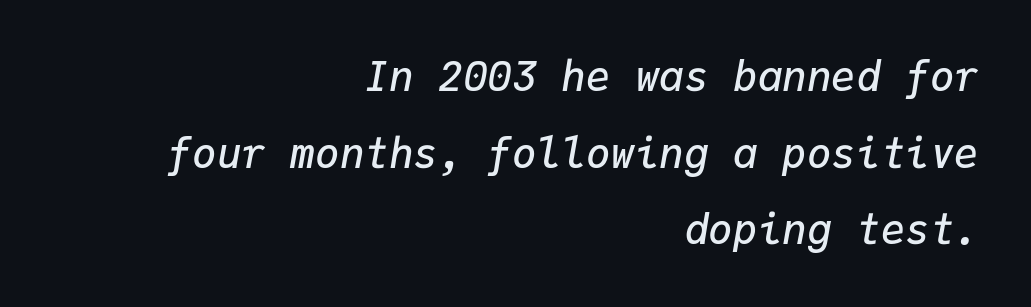
Q: Is the text bold? A: Semi-bold.
Q: Is the text italic (slanted)? A: Yes, it leans right by about 9 degrees.
Q: Is the text underlined? A: No.
Q: How is the paragraph aligned? A: Right-aligned.
Q: Is the spacing between letters normal or unusually wide? A: Normal.
Q: Width (condensed, normal, or wide)? A: Normal.
Q: Stroke contrast? A: Low.
Q: x-height? A: Medium.
Q: Monospaced? A: Yes.
